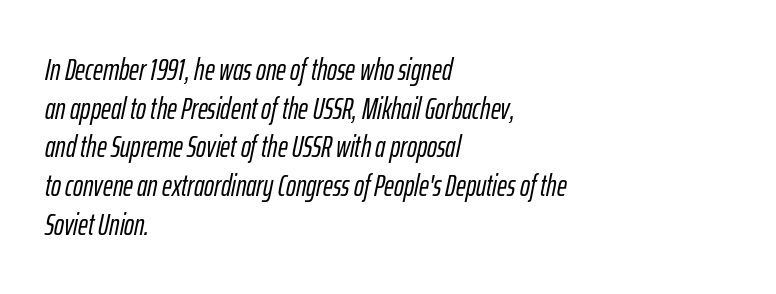
Nothing unusual about the tracking: characters are spaced as the font intends. Descenders are the only things crossing below the line. The letters advance in unequal steps, a hallmark of proportional type. The space between consecutive lines is moderate. There's an unmistakable incline to the writing here.
